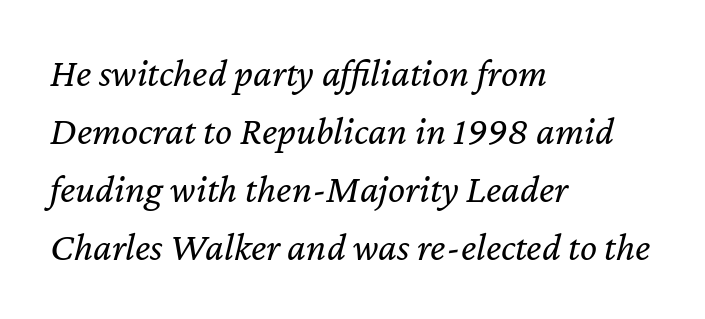
The image shows 40 px regular-weight type, italic (leaning right); set left-aligned, normal line spacing (1.45x), normal letter spacing, not underlined; low stroke contrast and a medium x-height.
